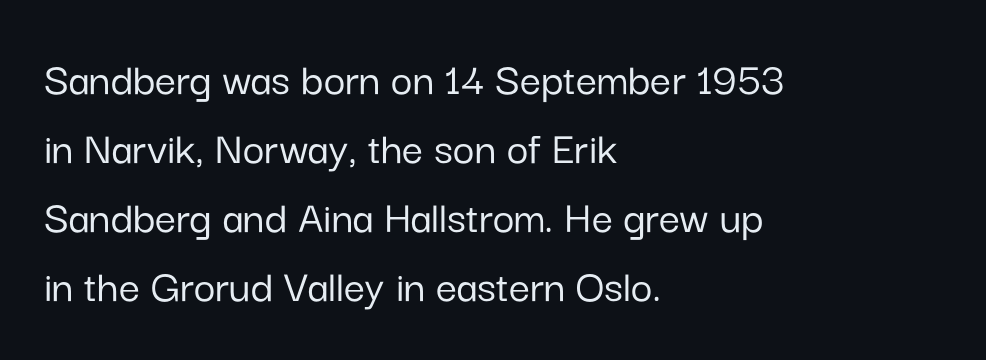
Reading down the block, your eye returns to a fixed left position each line. Descenders hang freely into open space. Compared with typical paragraphs, the rows here are spaced about the same. Do the characters align in a grid? No, the font is proportional.
